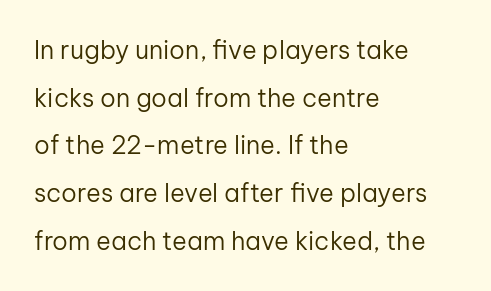
Q: Is the text bold? A: No.
Q: Is the text italic (slanted)? A: No, it is upright.
Q: Is the text underlined? A: No.
Q: How is the paragraph aligned? A: Left-aligned.
Q: Is the spacing between letters normal or unusually wide? A: Normal.
Q: Is the spacing between lines tight, normal or loose? A: Loose.
